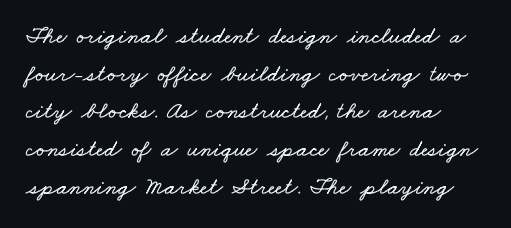
The image shows 24 px text type; set normal line spacing (1.57x), normal letter spacing, not underlined.
